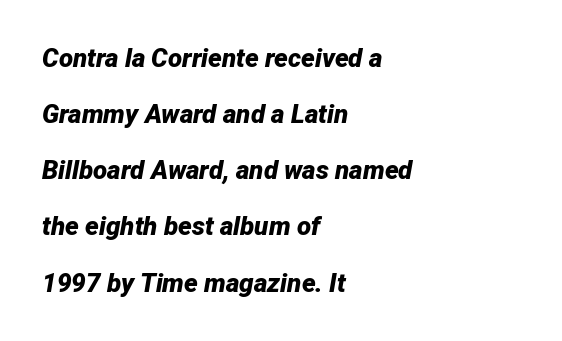
Q: Is the text bold? A: Yes.
Q: Is the text italic (slanted)? A: Yes, it leans right by about 12 degrees.
Q: Is the text underlined? A: No.
Q: How is the paragraph aligned? A: Left-aligned.
Q: Is the spacing between letters normal or unusually wide? A: Normal.
Q: Is the spacing between lines tight, normal or loose? A: Loose.
